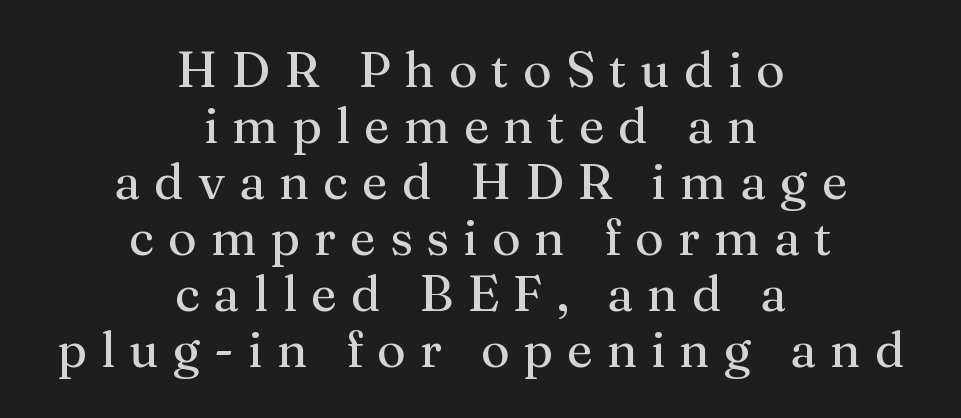
Q: Is the text bold? A: No.
Q: Is the text italic (slanted)? A: No, it is upright.
Q: Is the typeface a serif or a sans-serif typeface? A: Serif.
Q: Is the text underlined? A: No.
Q: How is the paragraph aligned? A: Centered.
Q: Is the spacing between letters normal or unusually wide? A: Unusually wide.
Q: Is the spacing between lines tight, normal or loose? A: Tight.
Q: Width (condensed, normal, or wide)? A: Normal.
Q: Stroke contrast? A: Medium.
Q: x-height? A: Medium.
Q: Monospaced? A: No.
